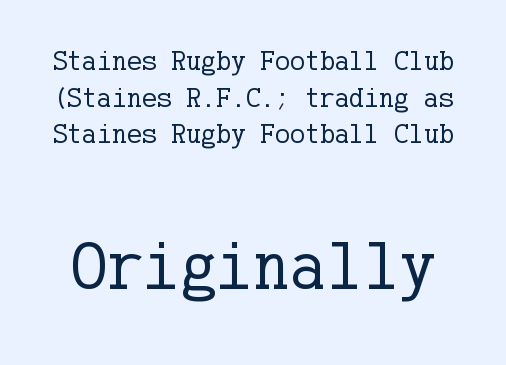
{"serif": "yes", "italic": "no", "bold": "no", "weight": "regular", "width": "normal", "stroke_contrast": "low", "x_height": "medium", "underline": "no", "line_spacing": "normal", "line_spacing_ratio": 1.31, "letter_spacing": "normal", "letter_spacing_em": 0.0, "larger_block": "second", "size_ratio": 2.46, "glyph_px": 69}
